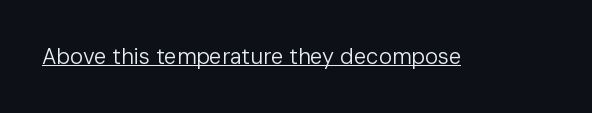
{"italic": "no", "bold": "no", "underline": "yes", "letter_spacing": "normal", "letter_spacing_em": 0.0, "glyph_px": 22}
